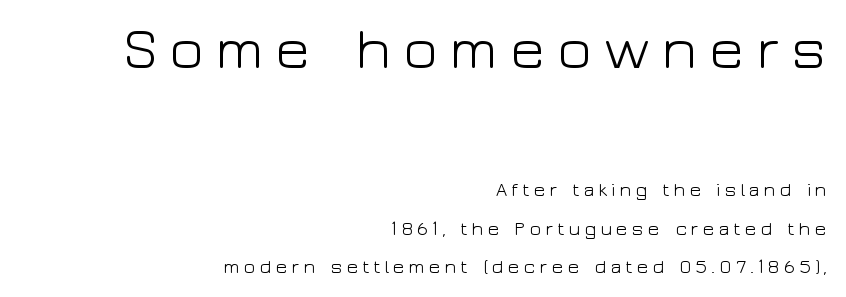
{"serif": "no", "italic": "no", "bold": "no", "weight": "light", "width": "wide", "stroke_contrast": "low", "x_height": "medium", "monospaced": "no", "underline": "no", "align": "right", "line_spacing": "loose", "line_spacing_ratio": 1.92, "larger_block": "first", "size_ratio": 2.95, "glyph_px": 59}
